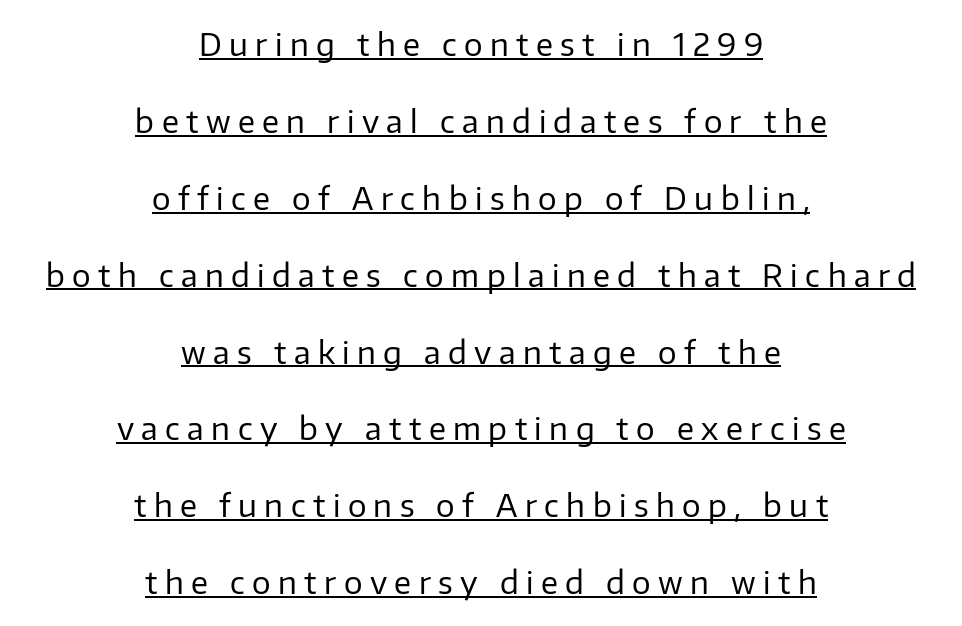
One glance says open: line gaps are wider than usual. Does a line run under the words? Yes, clearly. This is not heavy type; no bold has been used. You could not count columns in this text — the font is proportionally spaced. Honestly, the letter spacing is so wide it's the main thing you notice. Quick note: not italic, upright.
